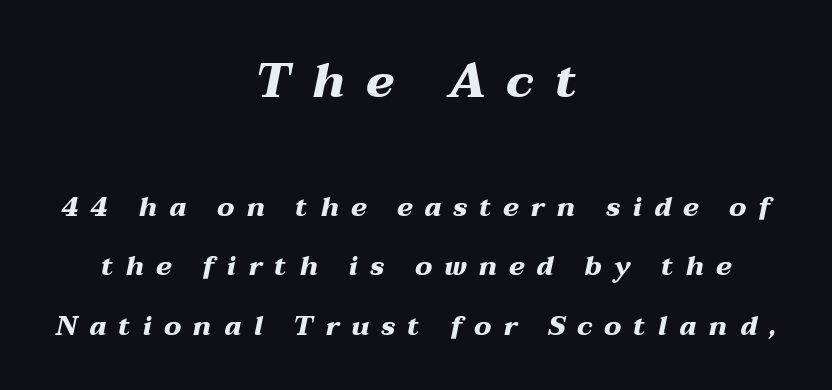
Baseline-to-baseline distance is far greater than the letter height. The strokes are fattened all the way to bold. The type is letterspaced generously, with wide tracking. You can tell it's italic because the verticals aren't actually vertical. Look at the glyph heights: the upper group is clearly the bigger setting.
